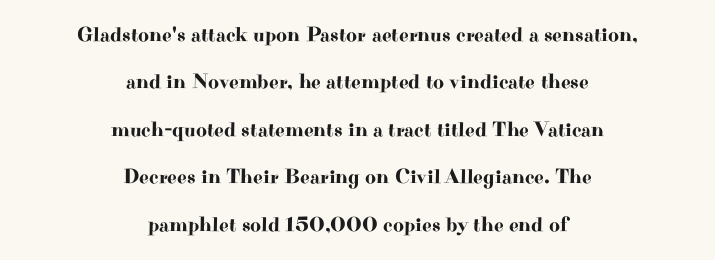
Alignment: centered. Check under the words: just untouched page. Do the letters lean? They stand straight. These lines keep a tight, regular rhythm from letter to letter.
